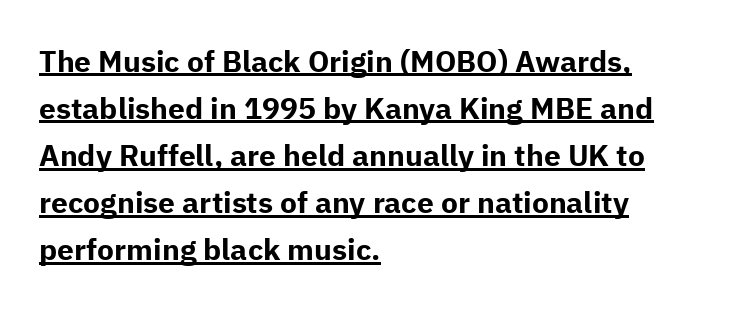
{"serif": "no", "italic": "no", "bold": "yes", "weight": "bold", "width": "normal", "stroke_contrast": "low", "x_height": "medium", "monospaced": "no", "underline": "yes", "align": "left", "line_spacing": "normal", "line_spacing_ratio": 1.57, "letter_spacing": "normal", "letter_spacing_em": 0.0, "glyph_px": 30}
